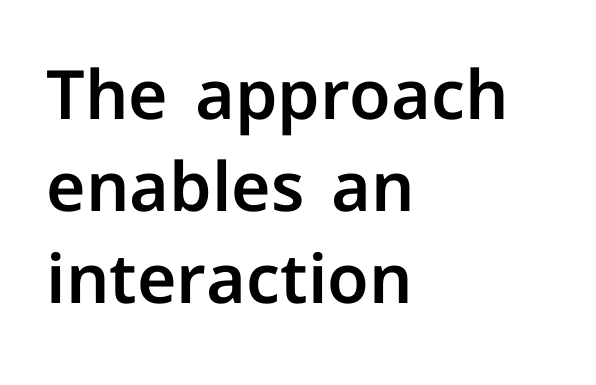
{"serif": "no", "italic": "no", "width": "normal", "stroke_contrast": "low", "x_height": "medium", "monospaced": "no", "underline": "no", "align": "left", "line_spacing": "normal", "line_spacing_ratio": 1.35, "letter_spacing": "normal", "letter_spacing_em": 0.0, "glyph_px": 68}
